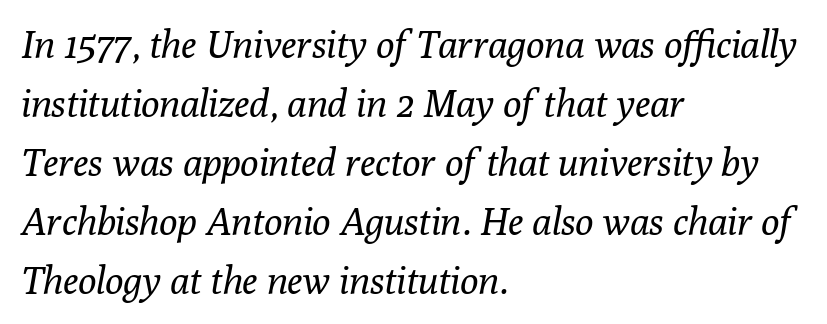
Q: Is the text bold? A: No.
Q: Is the text italic (slanted)? A: Yes, it leans right by about 10 degrees.
Q: Is the typeface a serif or a sans-serif typeface? A: Serif.
Q: Is the text underlined? A: No.
Q: How is the paragraph aligned? A: Left-aligned.
Q: Is the spacing between letters normal or unusually wide? A: Normal.
Q: Is the spacing between lines tight, normal or loose? A: Normal.
Q: Width (condensed, normal, or wide)? A: Normal.
Q: Stroke contrast? A: Low.
Q: x-height? A: Medium.
Q: Monospaced? A: No.
